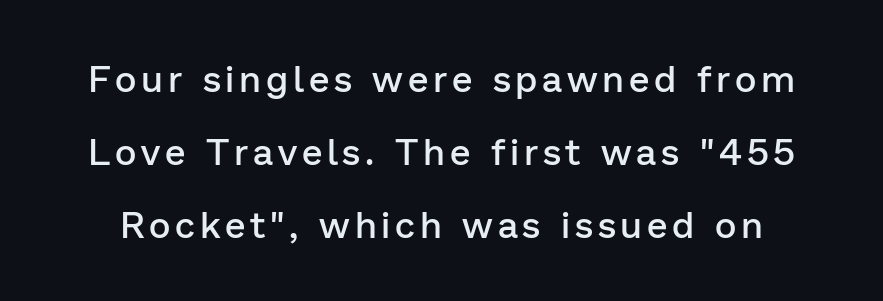
The image shows 37 px semibold sans-serif type, upright; set loose line spacing (1.97x), not underlined; low stroke contrast and a medium x-height.
